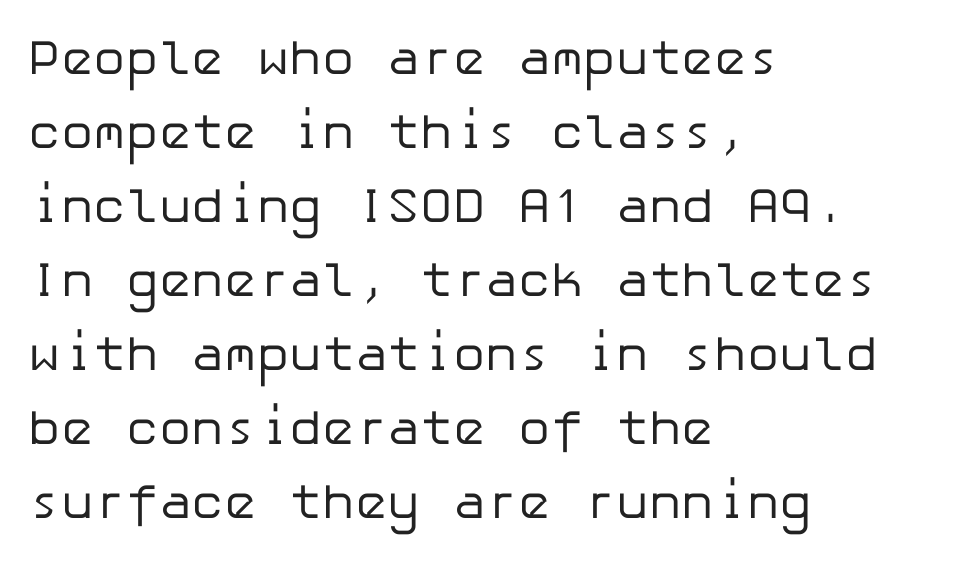
The image shows 49 px regular-weight sans-serif type, upright; set left-aligned, normal line spacing (1.51x), normal letter spacing, not underlined; low stroke contrast and a medium x-height.
